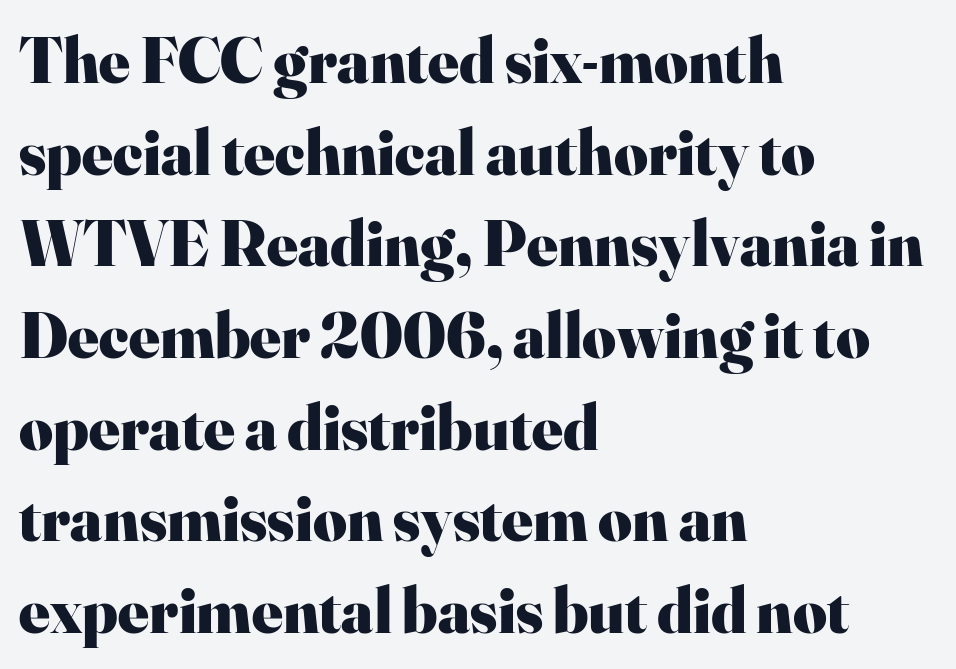
Beneath every word, the page is bare. The letters sit at their default tracking, neither squeezed nor spread. Note the varied advance widths — an 'i' is clearly narrower than an 'm'. The letters stand straight up with perfectly vertical stems.
